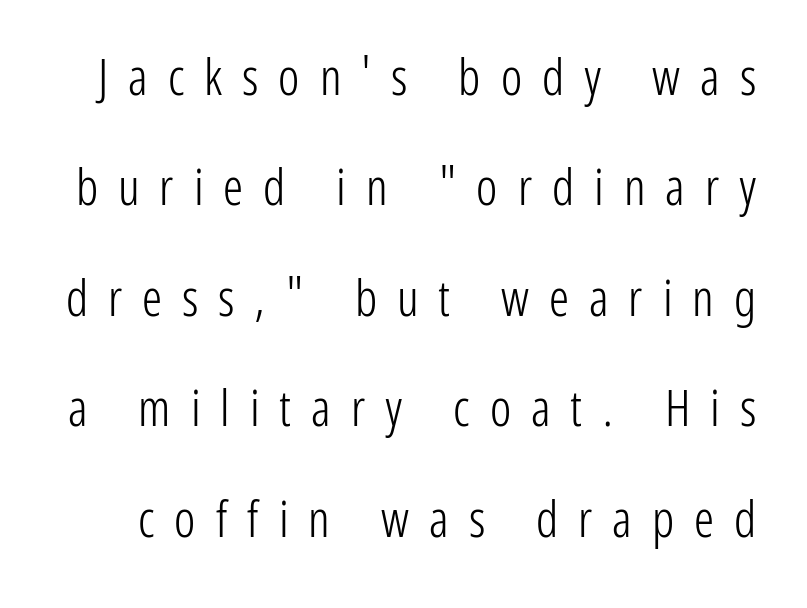
{"serif": "no", "italic": "no", "bold": "no", "weight": "light", "width": "condensed", "stroke_contrast": "low", "x_height": "medium", "monospaced": "no", "underline": "no", "line_spacing": "loose", "line_spacing_ratio": 2.21, "letter_spacing": "wide", "letter_spacing_em": 0.4, "glyph_px": 50}
